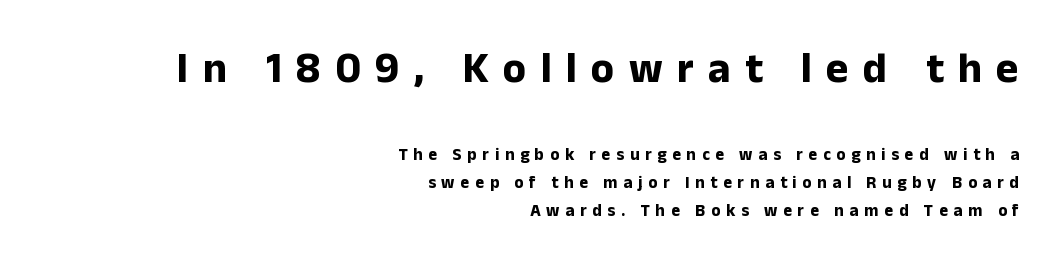
The foot of each line stays bare and open. Here the designer chose a conventional face with non-uniform glyph widths. Bold? Absolutely — the strokes are thick and heavy. A sans-serif font was chosen for this passage. Which of the two is more prominent by size? The first, at the top. Glyph-to-glyph distance is far greater than everyday printed text.
